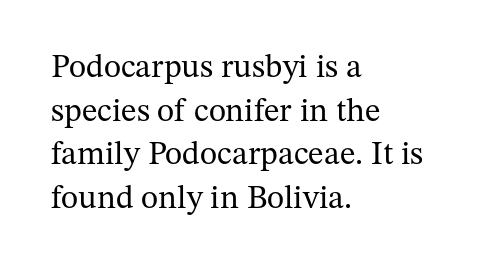
{"serif": "yes", "italic": "no", "bold": "no", "weight": "regular", "width": "normal", "stroke_contrast": "medium", "x_height": "medium", "monospaced": "no", "underline": "no", "align": "left", "line_spacing": "normal", "line_spacing_ratio": 1.32, "letter_spacing": "normal", "letter_spacing_em": 0.0, "glyph_px": 33}
